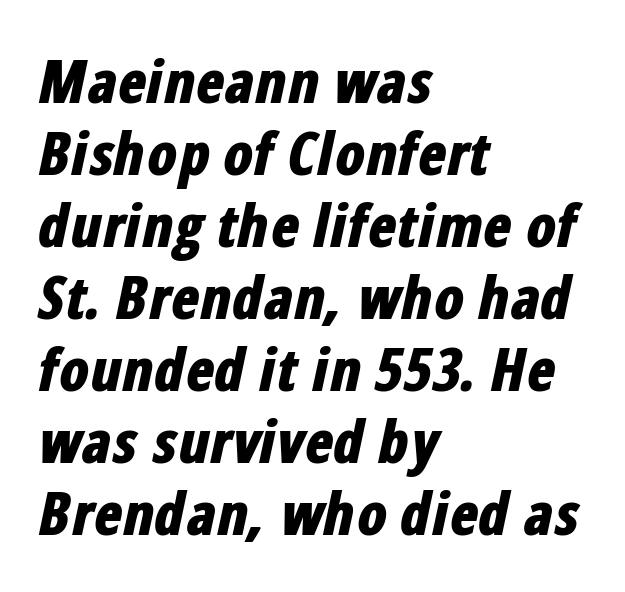
Q: Is the text bold? A: Yes.
Q: Is the text italic (slanted)? A: Yes, it leans right by about 12 degrees.
Q: Is the text underlined? A: No.
Q: How is the paragraph aligned? A: Left-aligned.
Q: Is the spacing between letters normal or unusually wide? A: Normal.
Q: Width (condensed, normal, or wide)? A: Condensed.
Q: Stroke contrast? A: Low.
Q: x-height? A: Medium.
Q: Monospaced? A: No.
